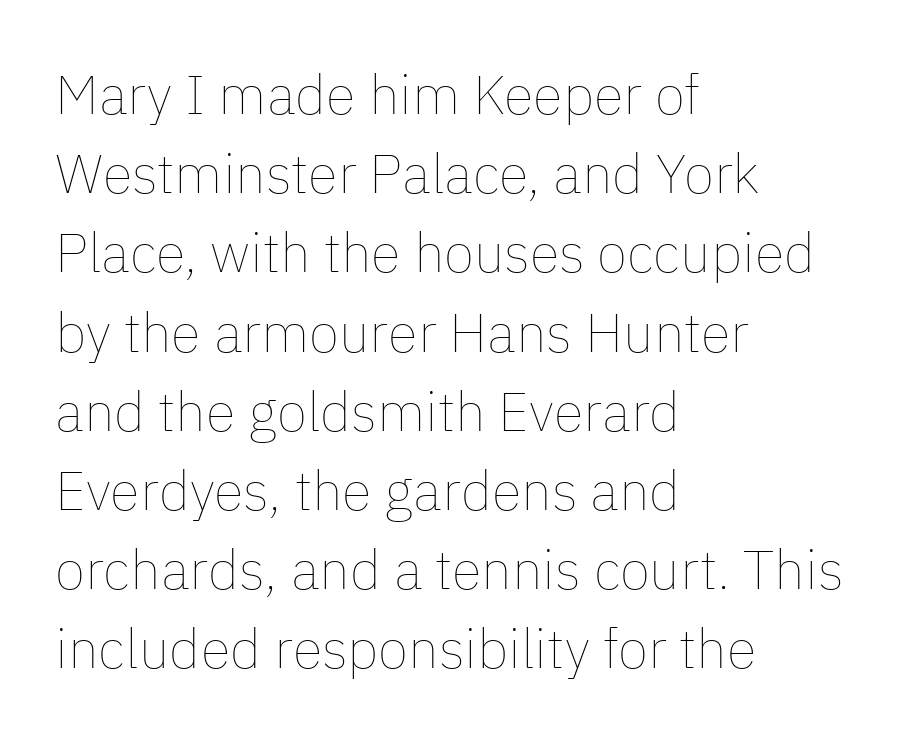
Q: Is the text bold? A: No.
Q: Is the text italic (slanted)? A: No, it is upright.
Q: Is the text underlined? A: No.
Q: How is the paragraph aligned? A: Left-aligned.
Q: Is the spacing between letters normal or unusually wide? A: Normal.
Q: Is the spacing between lines tight, normal or loose? A: Normal.
Q: Width (condensed, normal, or wide)? A: Normal.
Q: Stroke contrast? A: Low.
Q: x-height? A: Medium.
Q: Monospaced? A: No.
